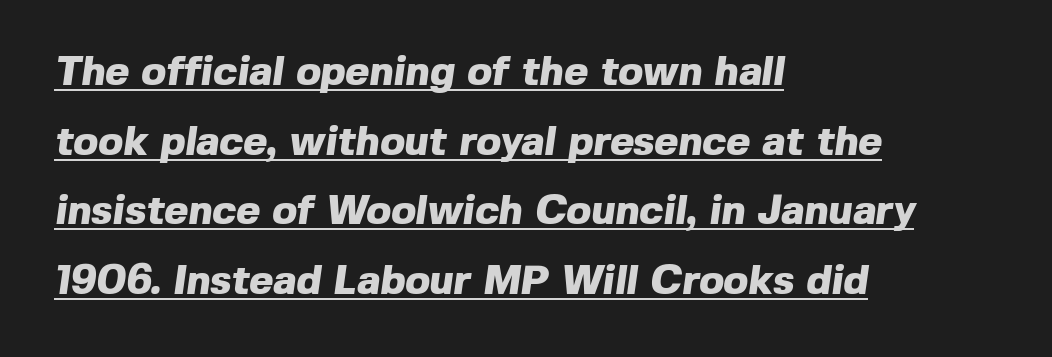
The image shows 41 px heavy sans-serif type; set left-aligned, normal line spacing (1.7x), normal letter spacing, underlined; a medium x-height.
